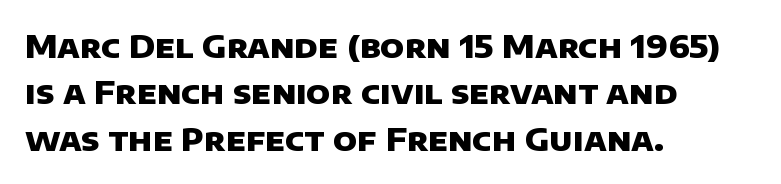
The image shows 32 px heavy sans-serif type; set left-aligned, normal line spacing (1.45x), normal letter spacing, not underlined; low stroke contrast and a large x-height.
